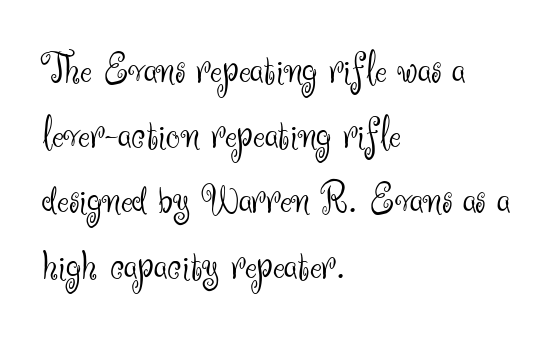
Q: Is the text bold? A: No.
Q: Is the text italic (slanted)? A: No, it is upright.
Q: Is the typeface a serif or a sans-serif typeface? A: Sans-serif.
Q: Is the text underlined? A: No.
Q: How is the paragraph aligned? A: Left-aligned.
Q: Is the spacing between letters normal or unusually wide? A: Normal.
Q: Is the spacing between lines tight, normal or loose? A: Normal.
Q: Width (condensed, normal, or wide)? A: Normal.
Q: Stroke contrast? A: Medium.
Q: x-height? A: Small.
Q: Monospaced? A: No.
